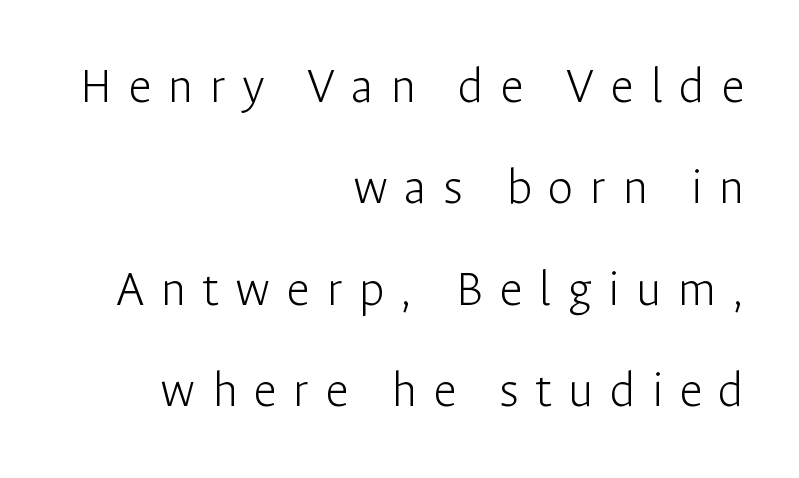
{"serif": "no", "italic": "no", "bold": "no", "weight": "light", "width": "normal", "stroke_contrast": "low", "x_height": "medium", "monospaced": "no", "underline": "no", "align": "right", "line_spacing": "loose", "line_spacing_ratio": 1.95, "letter_spacing": "wide", "letter_spacing_em": 0.31, "glyph_px": 52}
